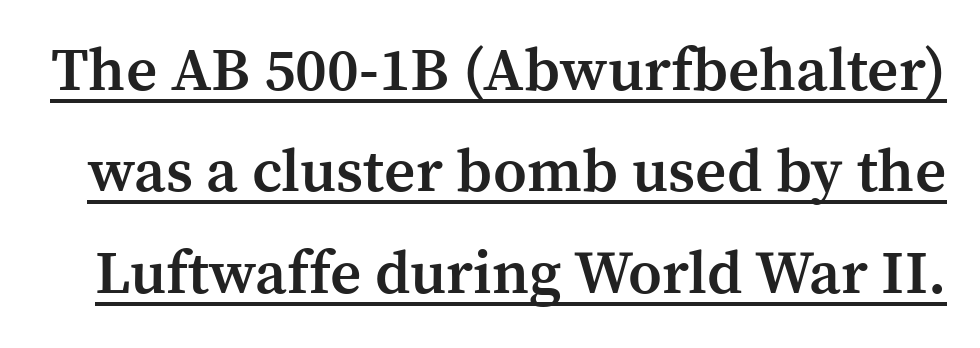
The image shows 61 px semibold serif type, upright; set normal line spacing (1.66x), normal letter spacing, underlined; medium stroke contrast and a medium x-height.
